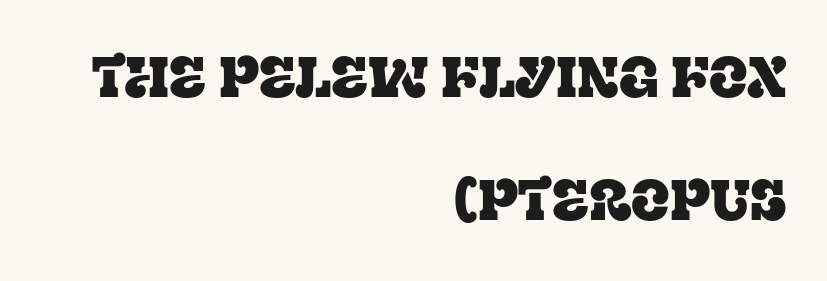
Just letters on the line, the space beneath them empty. The letters stand upright; this is a roman face. Font category for this specimen: serif. Horizontal alignment here is rightward, an uncommon choice for prose.
